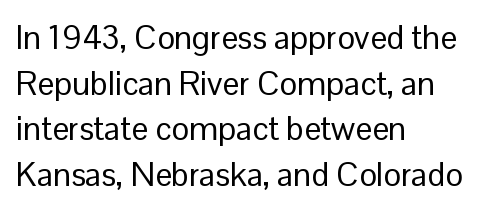
The image shows 33 px regular-weight sans-serif type, upright; set left-aligned, normal line spacing (1.38x), normal letter spacing, not underlined; low stroke contrast and a medium x-height.
